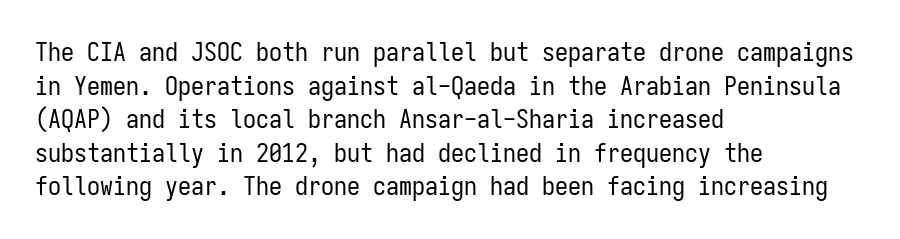
The image shows 26 px text type, upright; set left-aligned, normal line spacing (1.29x), normal letter spacing, not underlined.
